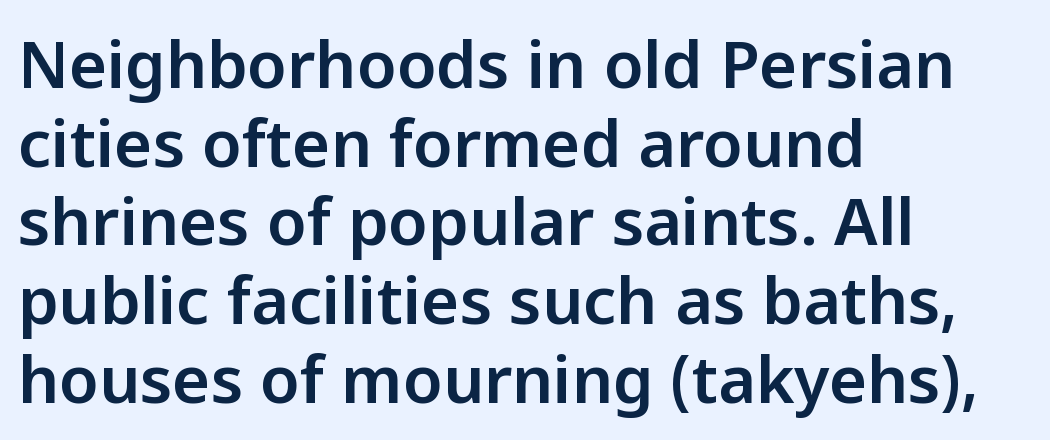
Q: Is the text italic (slanted)? A: No, it is upright.
Q: Is the typeface a serif or a sans-serif typeface? A: Sans-serif.
Q: Is the text underlined? A: No.
Q: How is the paragraph aligned? A: Left-aligned.
Q: Is the spacing between letters normal or unusually wide? A: Normal.
Q: Width (condensed, normal, or wide)? A: Normal.
Q: Stroke contrast? A: Low.
Q: x-height? A: Medium.
Q: Monospaced? A: No.
